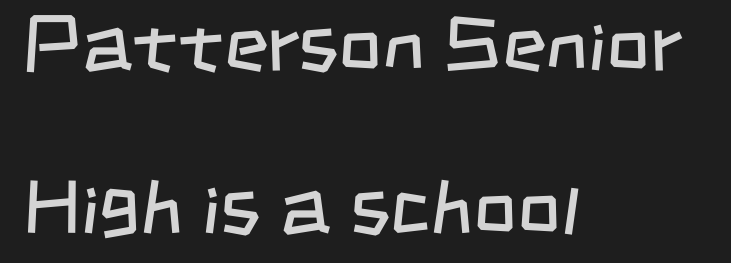
The image shows 76 px regular-weight, condensed sans-serif type; set left-aligned, loose line spacing (2.15x), normal letter spacing, not underlined; low stroke contrast and a large x-height.
